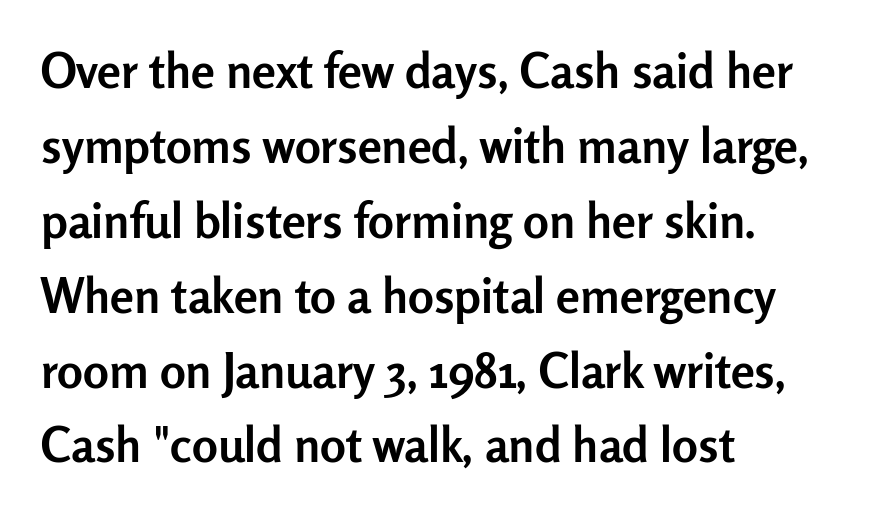
The image shows 48 px semibold sans-serif type, upright; set left-aligned, normal line spacing (1.56x), normal letter spacing, not underlined; low stroke contrast and a medium x-height.
